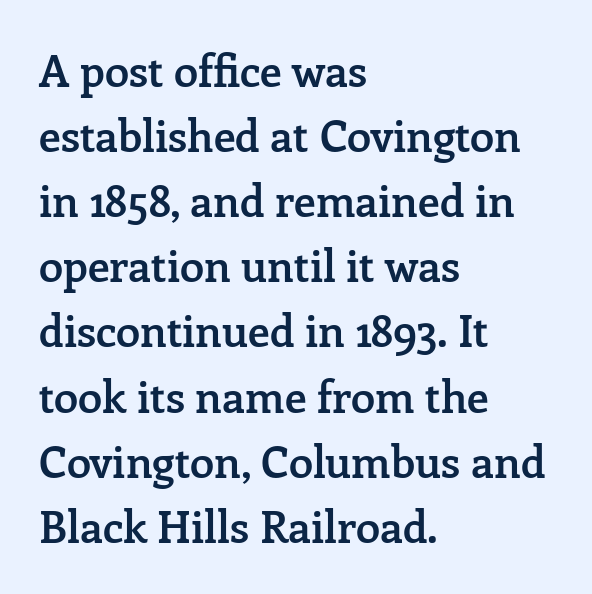
The image shows 44 px semibold serif type, upright; set left-aligned, normal line spacing (1.48x), normal letter spacing, not underlined; low stroke contrast and a medium x-height.
